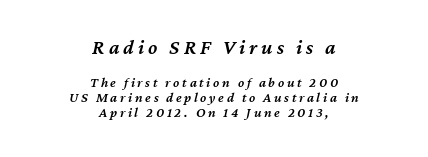
You can tell it's italic because the verticals aren't actually vertical. Is the block centered? Yes — each line is placed symmetrically about the middle. Words float on clear page, feet unadorned. Is the lower block the larger one? No — the upper block carries the bigger type.
